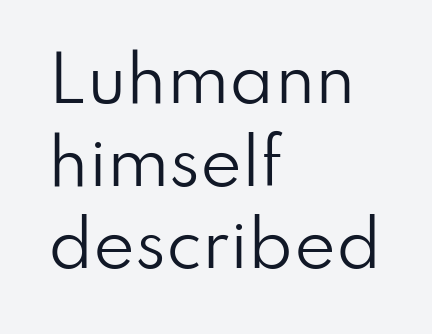
{"serif": "no", "italic": "no", "bold": "no", "weight": "regular", "width": "normal", "stroke_contrast": "low", "x_height": "small", "monospaced": "no", "underline": "no", "align": "left", "line_spacing": "normal", "line_spacing_ratio": 1.31, "letter_spacing": "normal", "letter_spacing_em": 0.0, "glyph_px": 63}
